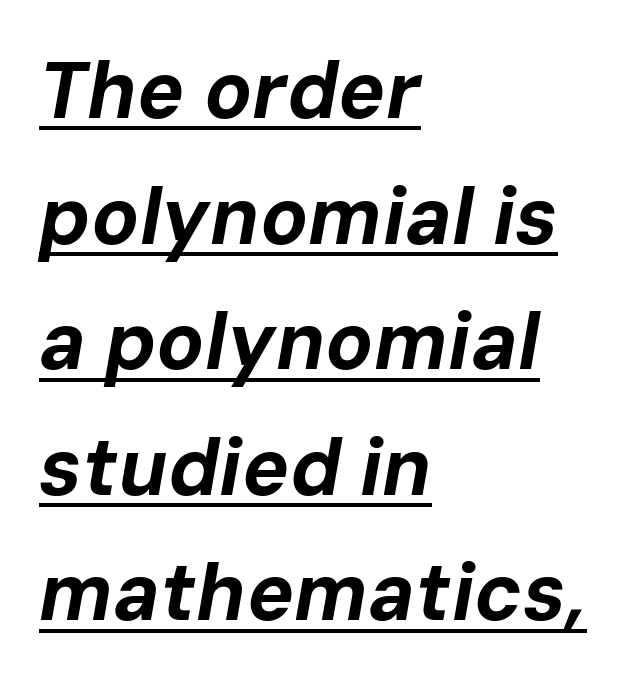
Q: Is the text bold? A: Yes.
Q: Is the text italic (slanted)? A: Yes, it leans right by about 10 degrees.
Q: Is the text underlined? A: Yes.
Q: How is the paragraph aligned? A: Left-aligned.
Q: Is the spacing between letters normal or unusually wide? A: Normal.
Q: Is the spacing between lines tight, normal or loose? A: Normal.
Q: Width (condensed, normal, or wide)? A: Normal.
Q: Stroke contrast? A: Low.
Q: x-height? A: Medium.
Q: Monospaced? A: No.
